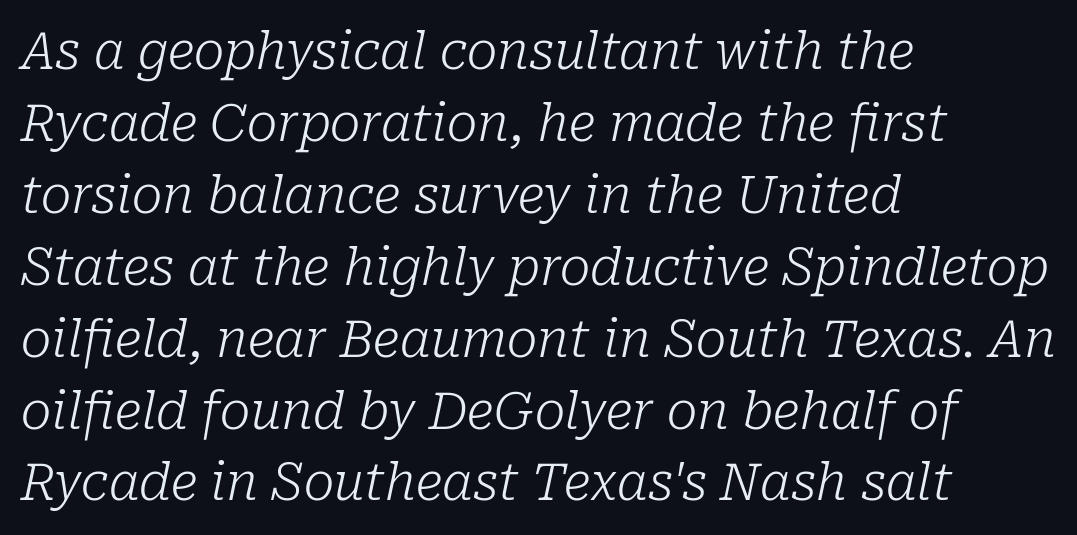
Q: Is the text bold? A: No.
Q: Is the text italic (slanted)? A: Yes, it leans right by about 10 degrees.
Q: Is the typeface a serif or a sans-serif typeface? A: Serif.
Q: Is the text underlined? A: No.
Q: How is the paragraph aligned? A: Left-aligned.
Q: Is the spacing between letters normal or unusually wide? A: Normal.
Q: Is the spacing between lines tight, normal or loose? A: Normal.
Q: Width (condensed, normal, or wide)? A: Normal.
Q: Stroke contrast? A: Low.
Q: x-height? A: Medium.
Q: Monospaced? A: No.
